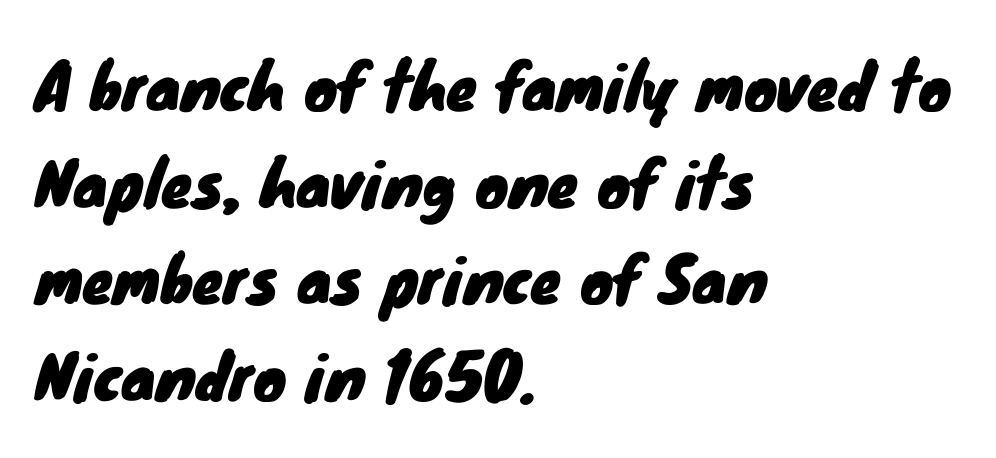
{"serif": "no", "width": "normal", "stroke_contrast": "low", "x_height": "small", "monospaced": "no", "underline": "no", "align": "left", "line_spacing": "normal", "line_spacing_ratio": 1.56, "letter_spacing": "normal", "letter_spacing_em": 0.0, "glyph_px": 62}
